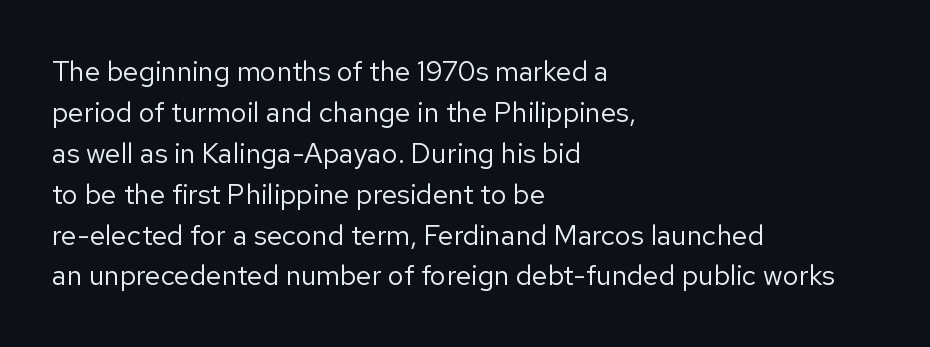
{"serif": "no", "italic": "no", "bold": "no", "weight": "regular", "width": "normal", "stroke_contrast": "low", "x_height": "medium", "monospaced": "no", "underline": "no", "align": "left", "line_spacing": "normal", "line_spacing_ratio": 1.46, "letter_spacing": "normal", "letter_spacing_em": 0.0, "glyph_px": 28}
